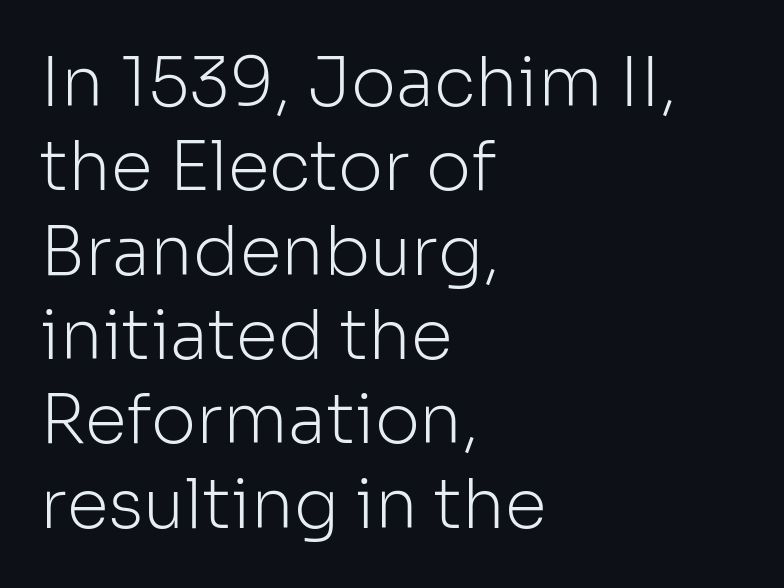
{"serif": "no", "italic": "no", "bold": "no", "weight": "light", "width": "normal", "stroke_contrast": "low", "x_height": "medium", "monospaced": "no", "underline": "no", "align": "left", "line_spacing_ratio": 1.24, "letter_spacing": "normal", "letter_spacing_em": 0.0, "glyph_px": 68}
